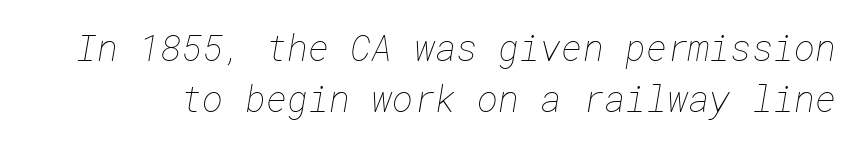
Q: Is the text bold? A: No.
Q: Is the text underlined? A: No.
Q: Is the spacing between letters normal or unusually wide? A: Normal.
Q: Is the spacing between lines tight, normal or loose? A: Normal.
Q: Width (condensed, normal, or wide)? A: Normal.
Q: Stroke contrast? A: Low.
Q: x-height? A: Medium.
